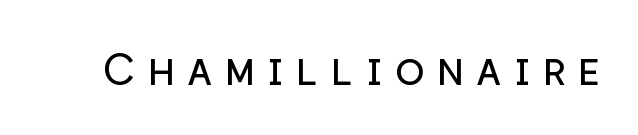
The image shows 44 px regular-weight sans-serif type, upright; set unusually wide letter spacing (+0.28 em), not underlined; low stroke contrast and a medium x-height.
